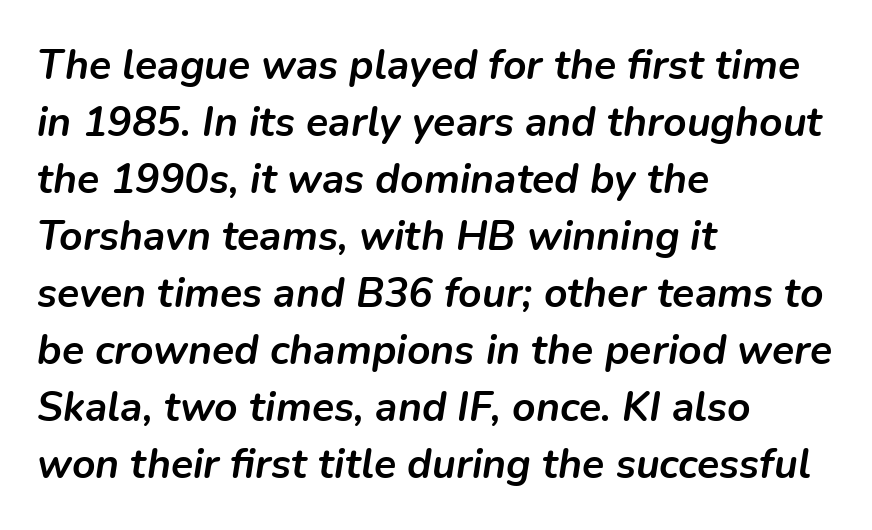
Caption: bold face, heavy strokes. Alignment: flush left. Baseline-to-baseline distance is the conventional proportion of letter height. Nothing unusual about the tracking: characters are spaced as the font intends.
